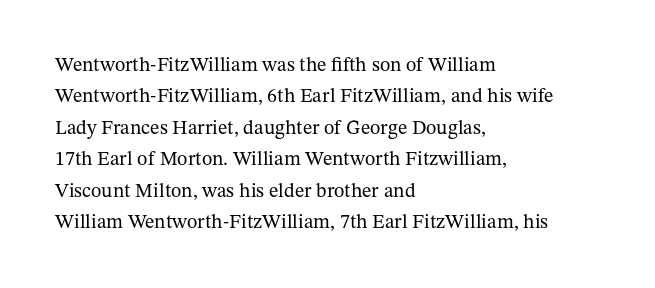
{"italic": "no", "bold": "no", "underline": "no", "align": "left", "line_spacing": "normal", "line_spacing_ratio": 1.57, "letter_spacing": "normal", "letter_spacing_em": 0.0, "glyph_px": 20}
